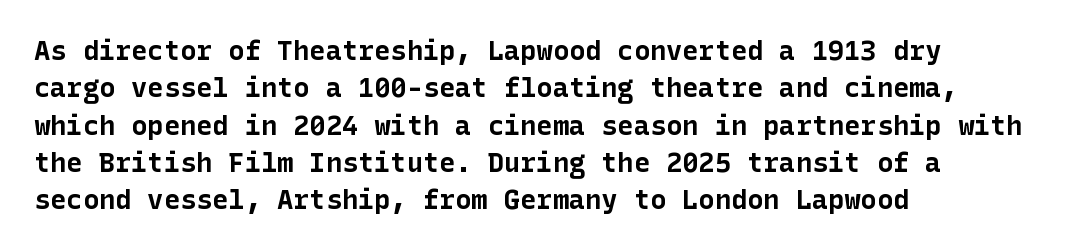
{"italic": "no", "bold": "yes", "underline": "no", "align": "left", "line_spacing": "normal", "line_spacing_ratio": 1.38, "letter_spacing": "normal", "letter_spacing_em": 0.0, "glyph_px": 27}
